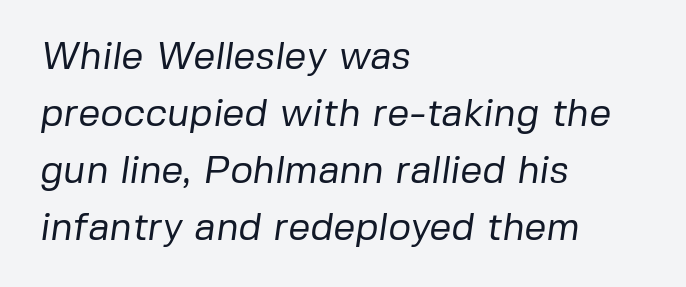
No heavy texture on the line: the type isn't bold. The glyphs are unaccompanied by any horizontal stroke below them. Line starts are locked; line ends wander. Characters follow at the spacing the type designer built in. The lines sit at an ordinary, default distance from one another. Each letter keeps its own natural width here, so spacing adapts to shape.
